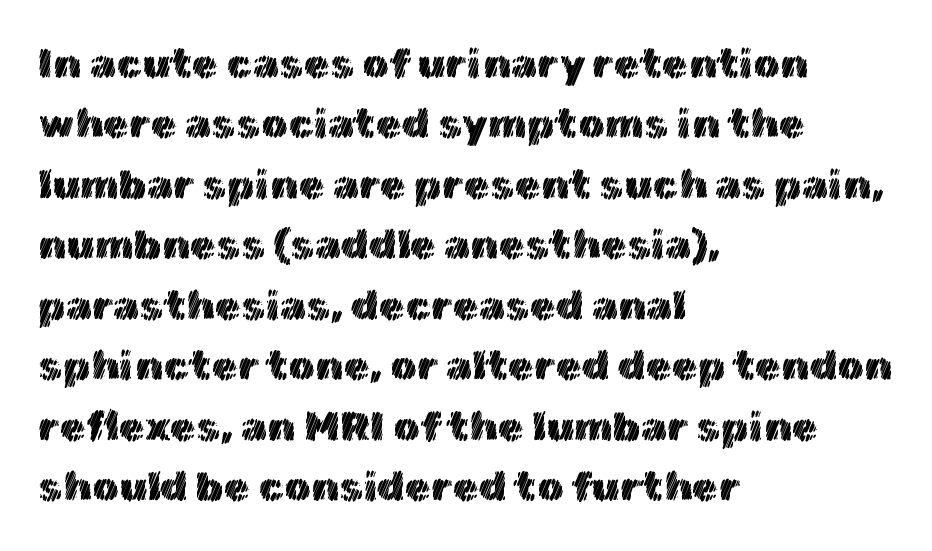
Quick note: interline space is typical. Each letter keeps its own natural width here, so spacing adapts to shape. This sample uses an upright cut, with every glyph sitting square on the baseline. Teacher's note: observe the even left margin — that is flush-left alignment. Descenders are the only things crossing below the line.
